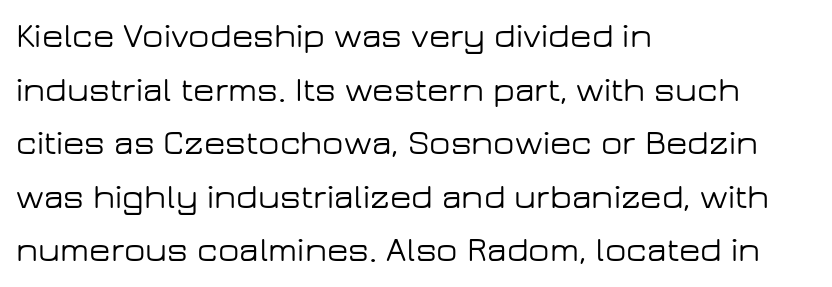
In terms of letterspacing, this is plain default setting. This rendering features lettering with no underline. The vertical gap from one line to the next is medium. You can tell it's not italic because the verticals are truly vertical. Varying glyph widths throughout — classic text-font behaviour.
